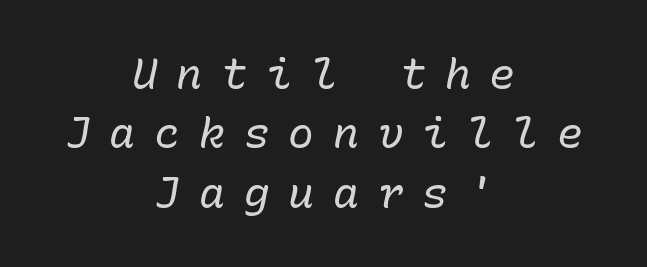
{"italic": "yes", "lean": "right", "slant_degrees": 10, "bold": "no", "weight": "regular", "width": "normal", "stroke_contrast": "low", "x_height": "medium", "monospaced": "yes", "underline": "no", "align": "center", "line_spacing": "normal", "line_spacing_ratio": 1.38, "letter_spacing": "wide", "letter_spacing_em": 0.44, "glyph_px": 43}
